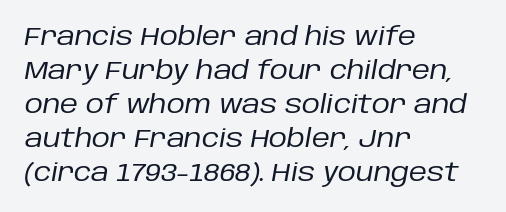
Q: Is the text bold? A: No.
Q: Is the text italic (slanted)? A: Yes, it leans right by about 10 degrees.
Q: Is the text underlined? A: No.
Q: How is the paragraph aligned? A: Left-aligned.
Q: Is the spacing between letters normal or unusually wide? A: Normal.
Q: Is the spacing between lines tight, normal or loose? A: Normal.
